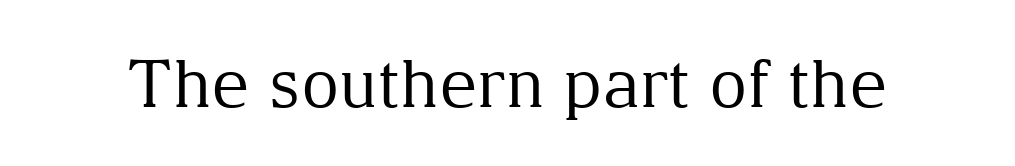
{"serif": "yes", "italic": "no", "bold": "no", "weight": "regular", "width": "normal", "stroke_contrast": "medium", "x_height": "medium", "monospaced": "no", "underline": "no", "letter_spacing": "normal", "letter_spacing_em": 0.0, "glyph_px": 66}
